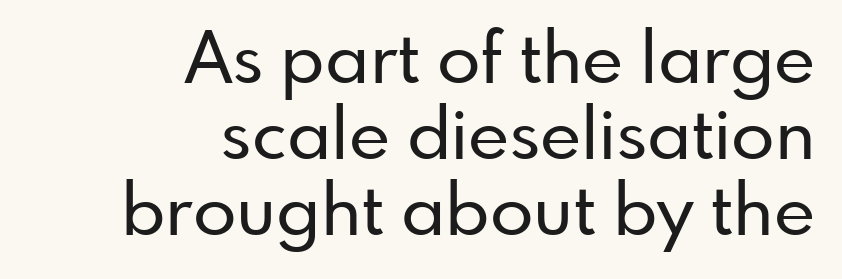
The image shows 71 px sans-serif type, upright; set right-aligned, tight line spacing (1.07x), normal letter spacing, not underlined; low stroke contrast and a small x-height.
